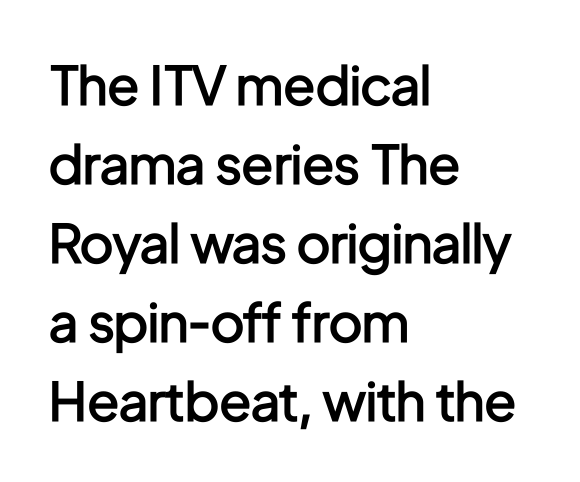
Q: Is the text bold? A: Semi-bold.
Q: Is the text italic (slanted)? A: No, it is upright.
Q: Is the typeface a serif or a sans-serif typeface? A: Sans-serif.
Q: Is the text underlined? A: No.
Q: How is the paragraph aligned? A: Left-aligned.
Q: Is the spacing between letters normal or unusually wide? A: Normal.
Q: Is the spacing between lines tight, normal or loose? A: Normal.
Q: Width (condensed, normal, or wide)? A: Condensed.
Q: Stroke contrast? A: Low.
Q: x-height? A: Medium.
Q: Monospaced? A: No.
